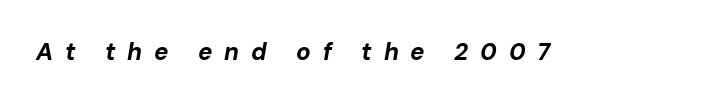
The image shows 24 px bold type, italic (leaning right); set unusually wide letter spacing (+0.49 em), not underlined.
